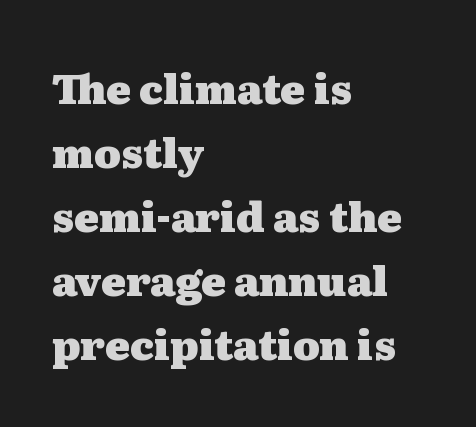
{"serif": "yes", "italic": "no", "bold": "yes", "weight": "heavy", "width": "wide", "stroke_contrast": "medium", "x_height": "medium", "monospaced": "no", "underline": "no", "align": "left", "line_spacing": "normal", "line_spacing_ratio": 1.56, "letter_spacing": "normal", "letter_spacing_em": 0.0, "glyph_px": 41}
